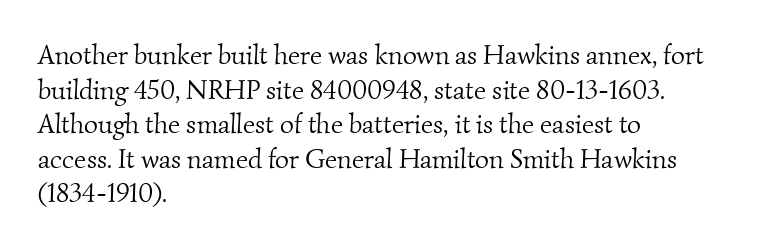
Short and long lines alike share a common starting point at left. Successive baselines arrive at the customary interval. The font is comparable to plain body text, perhaps lighter. The gap between lines stays unmarked. The passage shown has conventional tracking throughout.
